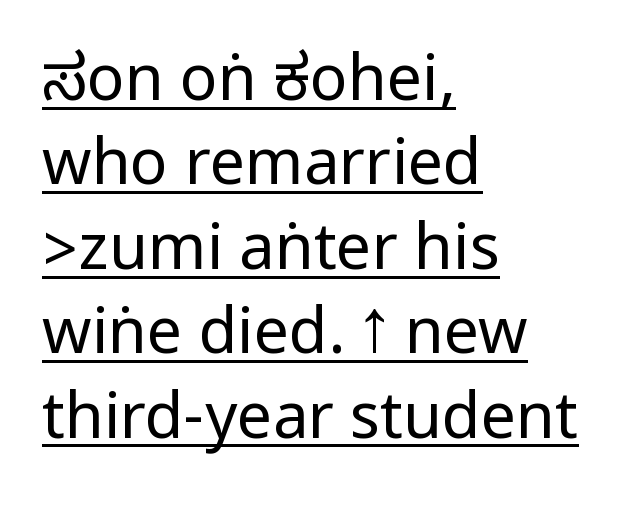
Each letter's strokes conclude bluntly, with no projecting serifs. In terms of leading, this rendering sits right in the middle. Characters remain perfectly vertical along every line. Is this a heavy cut? Hardly; it is regular or lighter.
